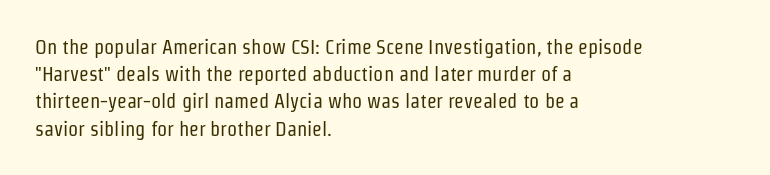
{"italic": "no", "bold": "no", "underline": "no", "align": "left", "line_spacing": "normal", "line_spacing_ratio": 1.36, "letter_spacing": "normal", "letter_spacing_em": 0.0, "glyph_px": 20}
